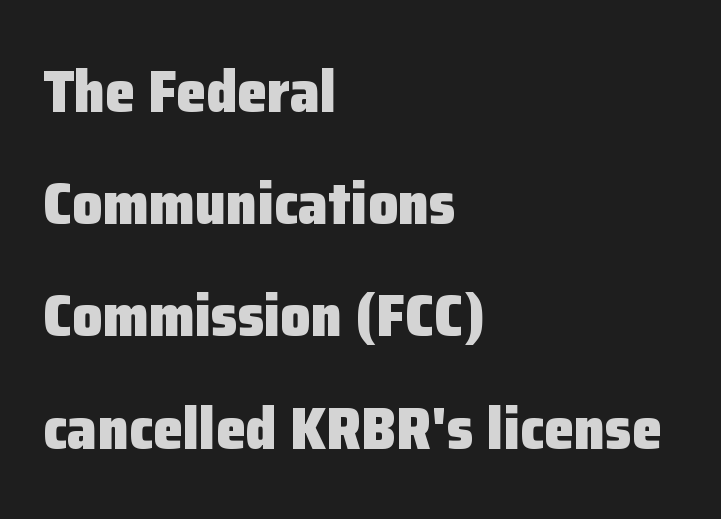
The image shows 60 px heavy sans-serif type, upright; set left-aligned, line spacing 1.87x, normal letter spacing, not underlined; low stroke contrast and a medium x-height.
